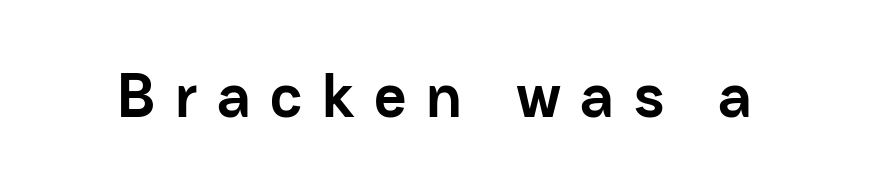
Q: Is the text bold? A: Yes.
Q: Is the text italic (slanted)? A: No, it is upright.
Q: Is the typeface a serif or a sans-serif typeface? A: Sans-serif.
Q: Is the text underlined? A: No.
Q: Is the spacing between letters normal or unusually wide? A: Unusually wide.
Q: Width (condensed, normal, or wide)? A: Normal.
Q: Stroke contrast? A: Low.
Q: x-height? A: Medium.
Q: Monospaced? A: No.
